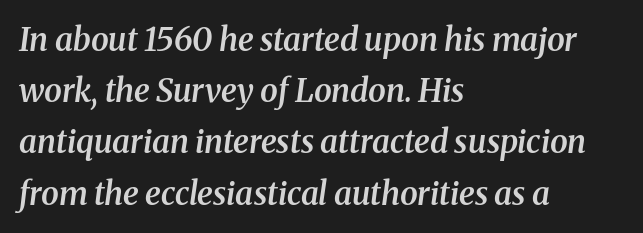
Q: Is the text bold? A: Semi-bold.
Q: Is the text italic (slanted)? A: Yes, it leans right by about 8 degrees.
Q: Is the typeface a serif or a sans-serif typeface? A: Serif.
Q: Is the text underlined? A: No.
Q: How is the paragraph aligned? A: Left-aligned.
Q: Is the spacing between letters normal or unusually wide? A: Normal.
Q: Is the spacing between lines tight, normal or loose? A: Normal.
Q: Width (condensed, normal, or wide)? A: Normal.
Q: Stroke contrast? A: Medium.
Q: x-height? A: Medium.
Q: Monospaced? A: No.
